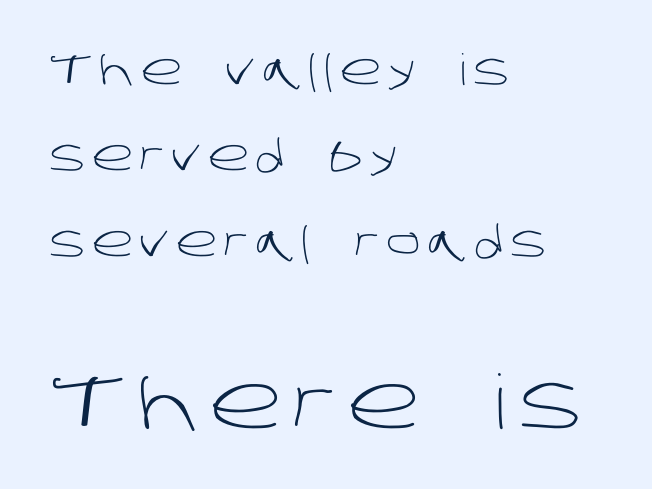
Q: Is the text bold? A: No.
Q: Is the typeface a serif or a sans-serif typeface? A: Sans-serif.
Q: Is the text underlined? A: No.
Q: How is the paragraph aligned? A: Left-aligned.
Q: Is the spacing between lines tight, normal or loose? A: Loose.
Q: Which block of text is set in a larger size, the first (top) or the second (bottom)? A: The second (bottom) one.
Q: Width (condensed, normal, or wide)? A: Normal.
Q: Stroke contrast? A: Low.
Q: x-height? A: Large.
Q: Monospaced? A: No.
